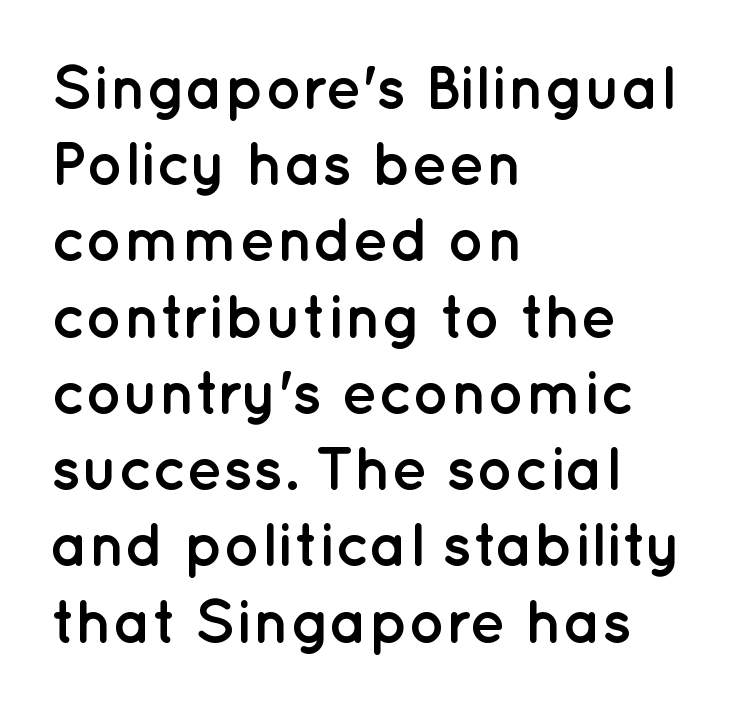
Q: Is the text bold? A: Yes.
Q: Is the text italic (slanted)? A: No, it is upright.
Q: Is the typeface a serif or a sans-serif typeface? A: Sans-serif.
Q: Is the text underlined? A: No.
Q: How is the paragraph aligned? A: Left-aligned.
Q: Is the spacing between letters normal or unusually wide? A: Normal.
Q: Is the spacing between lines tight, normal or loose? A: Normal.
Q: Width (condensed, normal, or wide)? A: Normal.
Q: Stroke contrast? A: Low.
Q: x-height? A: Medium.
Q: Monospaced? A: No.
